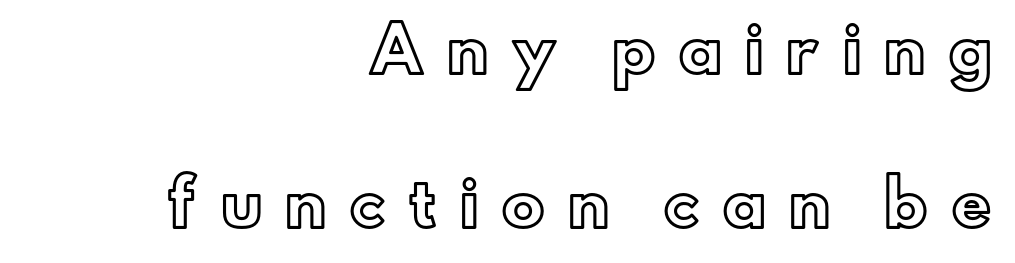
Q: Is the text italic (slanted)? A: No, it is upright.
Q: Is the text underlined? A: No.
Q: How is the paragraph aligned? A: Right-aligned.
Q: Is the spacing between letters normal or unusually wide? A: Unusually wide.
Q: Is the spacing between lines tight, normal or loose? A: Loose.
Q: Width (condensed, normal, or wide)? A: Normal.
Q: x-height? A: Small.
Q: Monospaced? A: No.
